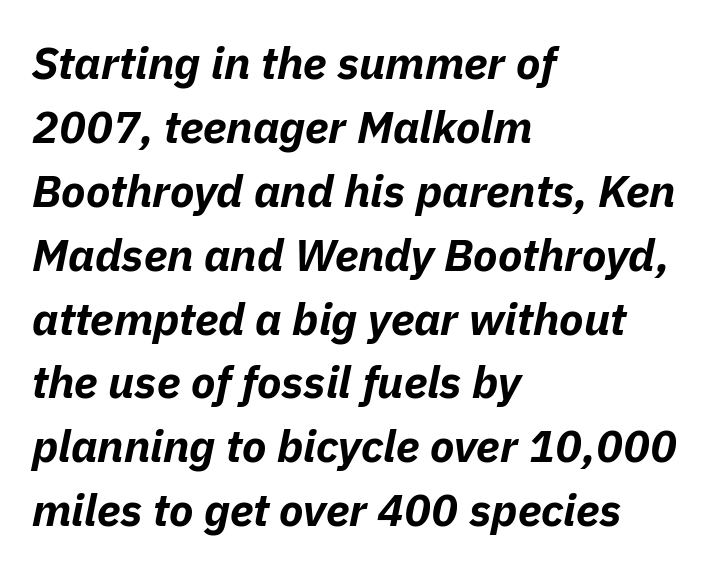
The image shows 45 px bold type, italic (leaning right); set left-aligned, normal line spacing (1.42x), normal letter spacing, not underlined; low stroke contrast and a medium x-height.
